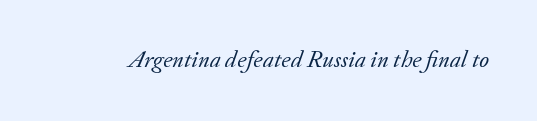
{"italic": "yes", "lean": "right", "slant_degrees": 20, "bold": "no", "underline": "no", "letter_spacing": "normal", "letter_spacing_em": 0.0, "glyph_px": 24}
